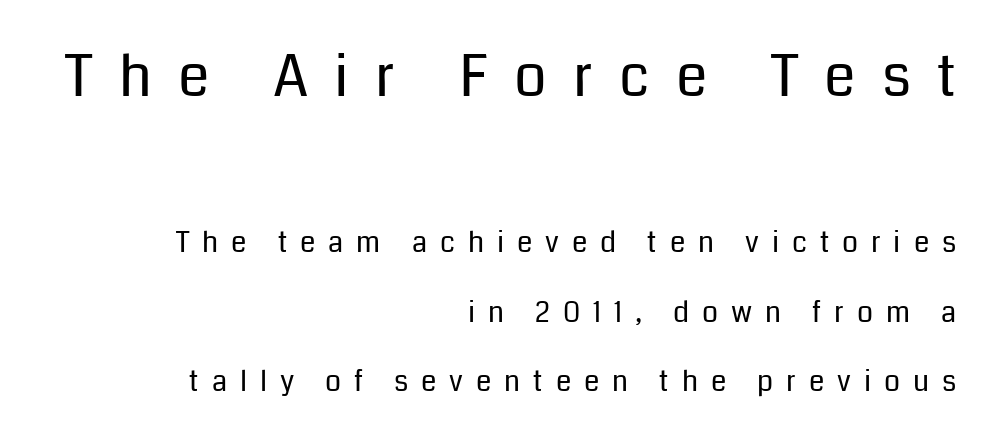
On a weight scale, this lands at 450 or below. The passage is arranged like a letterhead date or caption credit — flush right. The line-height multiplier appears high, well above default. Looks like regular typesetting: each glyph gets only the width it needs. These lines are composed in type without serifs. Observe the wide spacing: letters keep a clear distance from each other.
